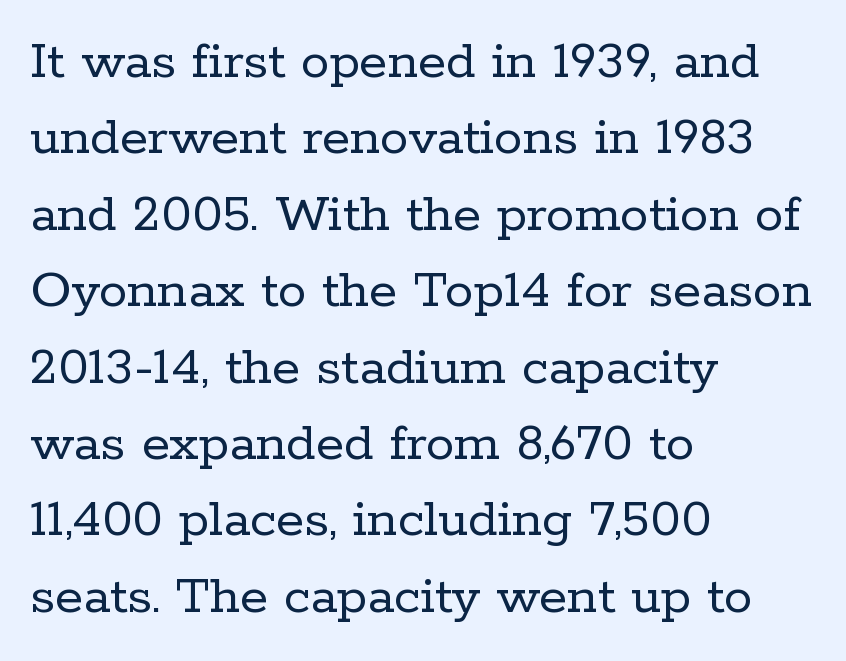
The image shows 57 px regular-weight serif type, upright; set left-aligned, normal line spacing (1.34x), normal letter spacing, not underlined; low stroke contrast and a medium x-height.
